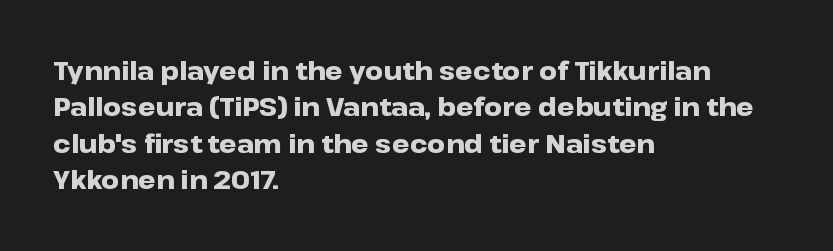
{"italic": "no", "bold": "yes", "underline": "no", "align": "left", "line_spacing": "normal", "line_spacing_ratio": 1.46, "letter_spacing": "normal", "letter_spacing_em": 0.0, "glyph_px": 25}
